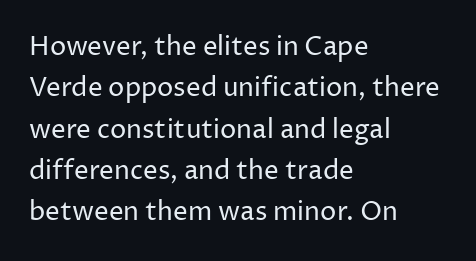
Q: Is the text bold? A: No.
Q: Is the text italic (slanted)? A: No, it is upright.
Q: Is the text underlined? A: No.
Q: How is the paragraph aligned? A: Left-aligned.
Q: Is the spacing between letters normal or unusually wide? A: Normal.
Q: Is the spacing between lines tight, normal or loose? A: Normal.
